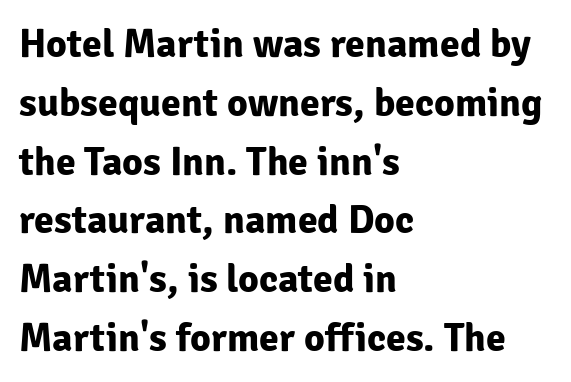
{"serif": "no", "italic": "no", "bold": "yes", "weight": "bold", "width": "normal", "stroke_contrast": "low", "x_height": "medium", "monospaced": "no", "underline": "no", "align": "left", "line_spacing": "normal", "line_spacing_ratio": 1.47, "letter_spacing": "normal", "letter_spacing_em": 0.0, "glyph_px": 40}
